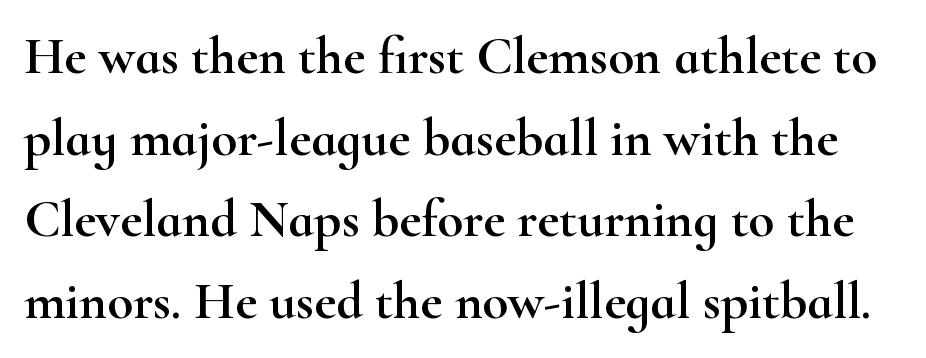
Inter-character spacing is left at the font's built-in metrics. Honestly, the row spacing looks completely unremarkable. Letterform terminals end in serifs throughout the passage. Ordinary non-slanted type is in use. The strip under each line holds only bare page.
